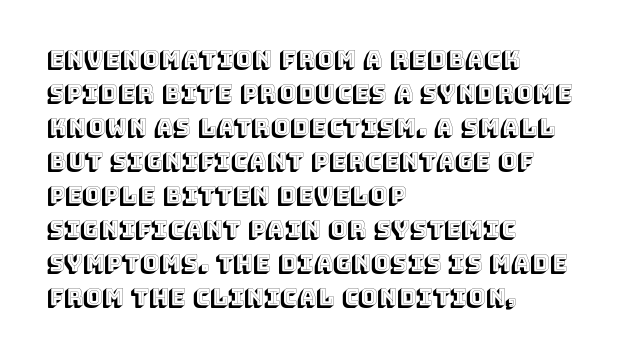
Q: Is the text italic (slanted)? A: No, it is upright.
Q: Is the text underlined? A: No.
Q: How is the paragraph aligned? A: Left-aligned.
Q: Is the spacing between letters normal or unusually wide? A: Normal.
Q: Is the spacing between lines tight, normal or loose? A: Normal.
